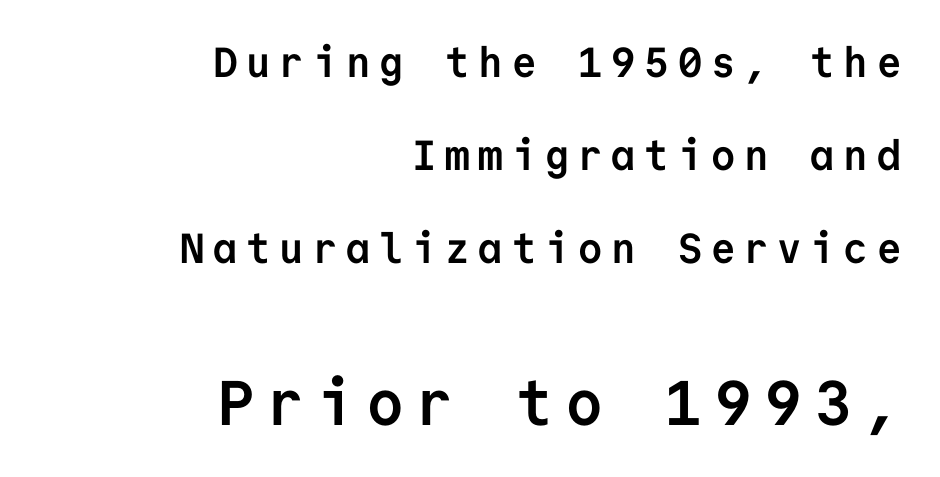
Bold? Absolutely — the strokes are thick and heavy. The passage is arranged like a letterhead date or caption credit — flush right. Tall strokes in this sample are plumb rather than angled. Does the bottom block carry the larger type? Yes, it does. The passage shown is typed in a monospace face where columns stay perfectly aligned.
